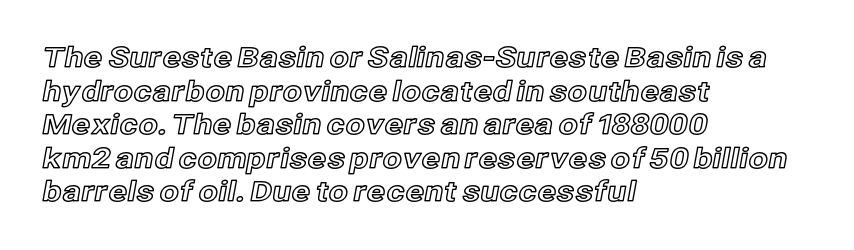
The rag falls on the right side of this text block. Do the characters align in a grid? No, the font is proportional. A typesetter would call this zero additional tracking.
